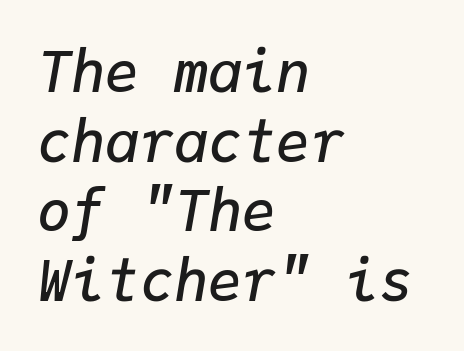
Q: Is the text bold? A: Semi-bold.
Q: Is the text italic (slanted)? A: Yes, it leans right by about 9 degrees.
Q: Is the text underlined? A: No.
Q: How is the paragraph aligned? A: Left-aligned.
Q: Is the spacing between letters normal or unusually wide? A: Normal.
Q: Width (condensed, normal, or wide)? A: Normal.
Q: Stroke contrast? A: Low.
Q: x-height? A: Medium.
Q: Monospaced? A: Yes.
